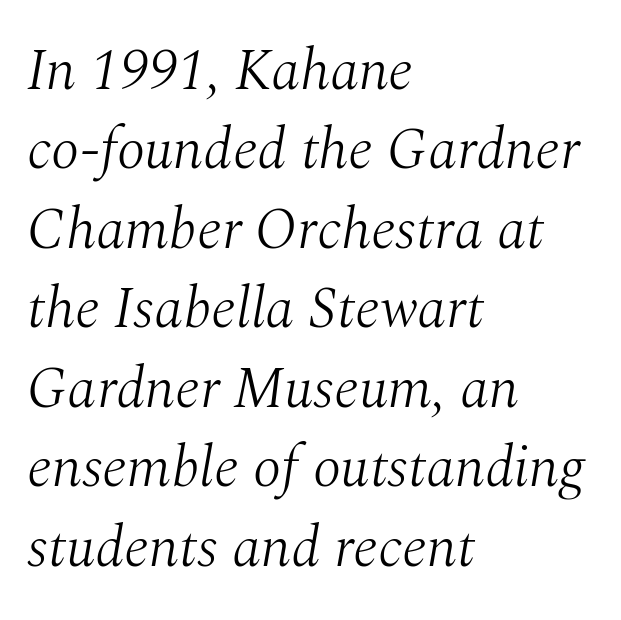
The image shows 58 px light serif type, italic (leaning right); set left-aligned, normal line spacing (1.37x), normal letter spacing, not underlined; medium stroke contrast and a medium x-height.
